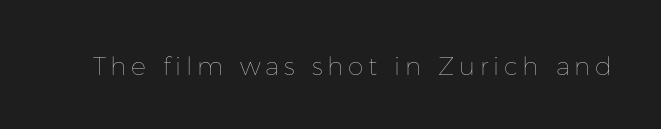
The image shows 25 px text type, upright; set not underlined.
